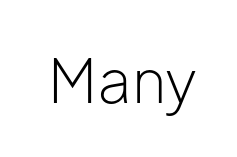
Q: Is the text bold? A: No.
Q: Is the text italic (slanted)? A: No, it is upright.
Q: Is the typeface a serif or a sans-serif typeface? A: Sans-serif.
Q: Is the text underlined? A: No.
Q: Is the spacing between letters normal or unusually wide? A: Normal.
Q: Width (condensed, normal, or wide)? A: Normal.
Q: Stroke contrast? A: Low.
Q: x-height? A: Medium.
Q: Monospaced? A: No.
